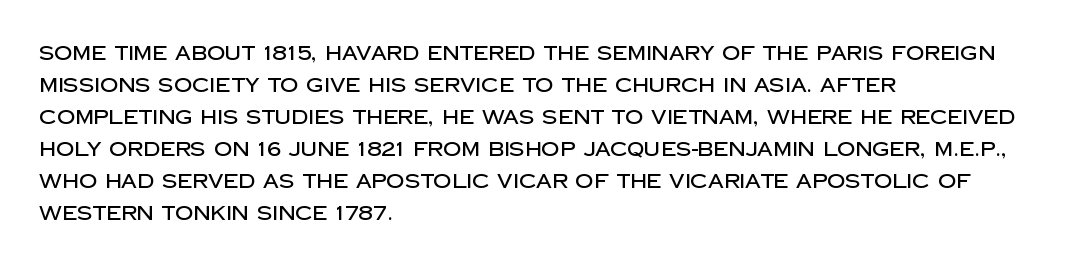
{"italic": "no", "underline": "no", "align": "left", "line_spacing": "normal", "line_spacing_ratio": 1.6, "letter_spacing": "normal", "letter_spacing_em": 0.0, "glyph_px": 20}
